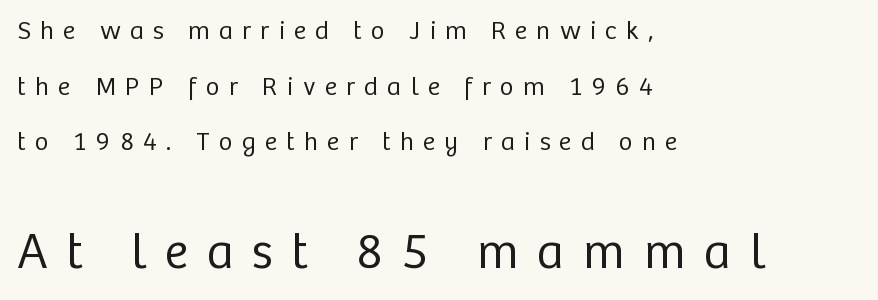
Q: Is the text bold? A: No.
Q: Is the text italic (slanted)? A: No, it is upright.
Q: Is the typeface a serif or a sans-serif typeface? A: Sans-serif.
Q: Is the text underlined? A: No.
Q: How is the paragraph aligned? A: Left-aligned.
Q: Is the spacing between letters normal or unusually wide? A: Unusually wide.
Q: Is the spacing between lines tight, normal or loose? A: Loose.
Q: Which block of text is set in a larger size, the first (top) or the second (bottom)? A: The second (bottom) one.
Q: Width (condensed, normal, or wide)? A: Normal.
Q: Stroke contrast? A: Low.
Q: x-height? A: Medium.
Q: Monospaced? A: No.
